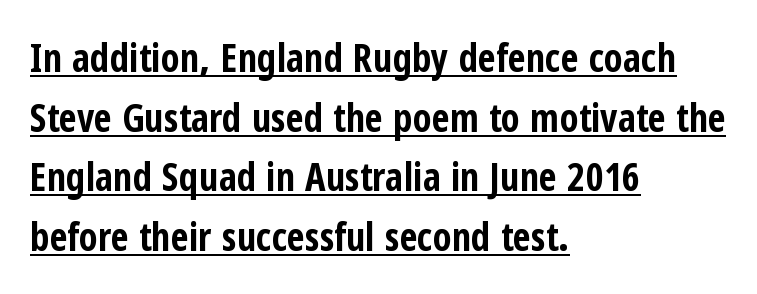
The image shows 39 px bold, condensed sans-serif type, upright; set left-aligned, normal line spacing (1.53x), normal letter spacing, underlined; low stroke contrast and a medium x-height.
